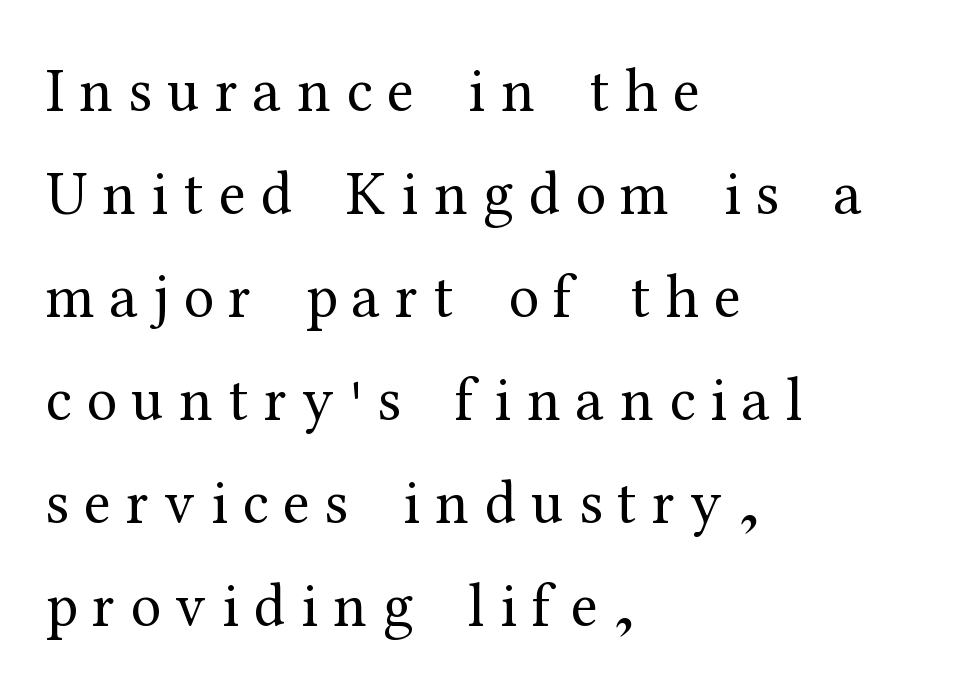
The image shows 61 px regular-weight serif type, upright; set left-aligned, normal line spacing (1.69x), unusually wide letter spacing (+0.25 em), not underlined; medium stroke contrast and a medium x-height.
